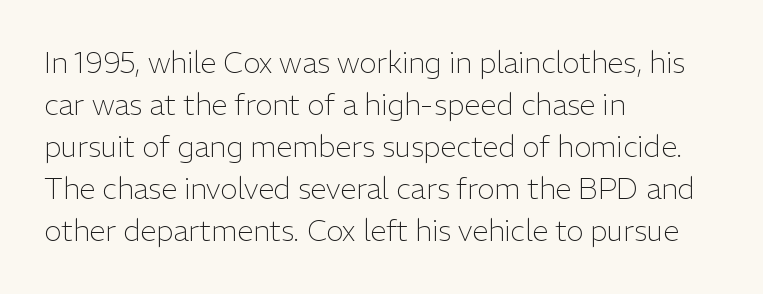
The image shows 29 px light sans-serif type, upright; set left-aligned, normal line spacing (1.45x), normal letter spacing, not underlined; low stroke contrast and a medium x-height.
